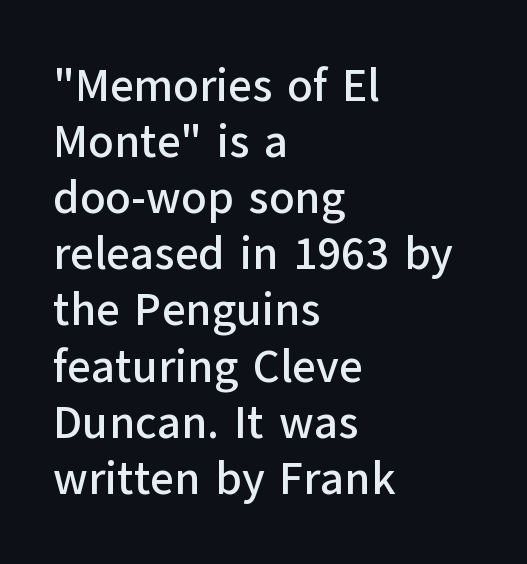
{"serif": "no", "italic": "no", "width": "normal", "stroke_contrast": "low", "x_height": "medium", "monospaced": "no", "underline": "no", "align": "left", "line_spacing_ratio": 1.22, "letter_spacing": "normal", "letter_spacing_em": 0.0, "glyph_px": 46}
